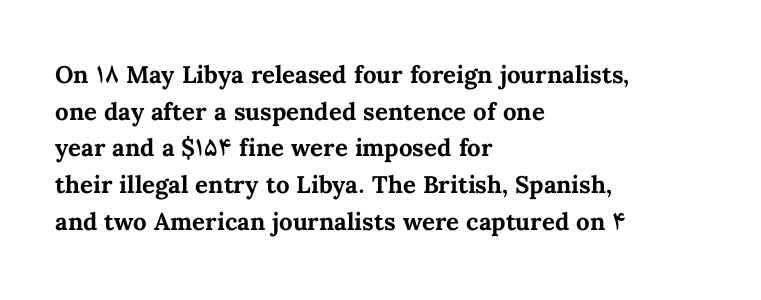
Q: Is the text bold? A: Yes.
Q: Is the text italic (slanted)? A: No, it is upright.
Q: Is the text underlined? A: No.
Q: How is the paragraph aligned? A: Left-aligned.
Q: Is the spacing between letters normal or unusually wide? A: Normal.
Q: Is the spacing between lines tight, normal or loose? A: Normal.
